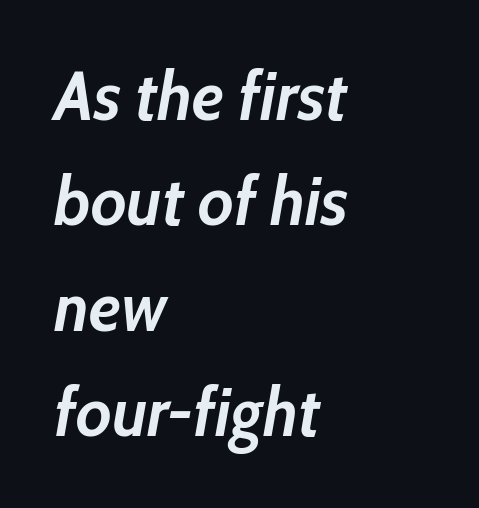
{"italic": "yes", "lean": "right", "slant_degrees": 10, "bold": "yes", "weight": "semibold", "width": "normal", "stroke_contrast": "low", "x_height": "medium", "monospaced": "no", "underline": "no", "align": "left", "line_spacing": "normal", "line_spacing_ratio": 1.55, "letter_spacing": "normal", "letter_spacing_em": 0.0, "glyph_px": 68}
